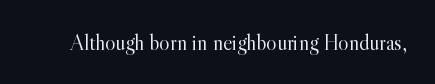
Q: Is the text bold? A: No.
Q: Is the text italic (slanted)? A: No, it is upright.
Q: Is the text underlined? A: No.
Q: Is the spacing between letters normal or unusually wide? A: Normal.
